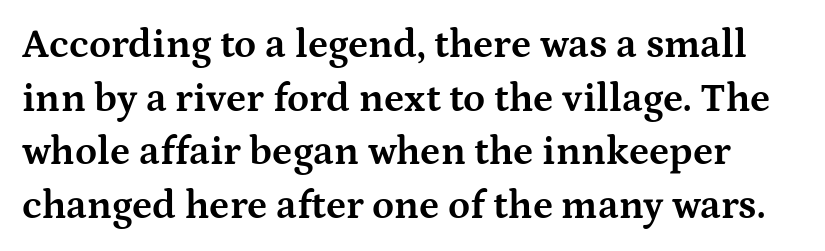
Q: Is the text bold? A: Yes.
Q: Is the text italic (slanted)? A: No, it is upright.
Q: Is the typeface a serif or a sans-serif typeface? A: Serif.
Q: Is the text underlined? A: No.
Q: Is the spacing between letters normal or unusually wide? A: Normal.
Q: Is the spacing between lines tight, normal or loose? A: Normal.
Q: Width (condensed, normal, or wide)? A: Wide.
Q: Stroke contrast? A: Medium.
Q: x-height? A: Medium.
Q: Monospaced? A: No.
